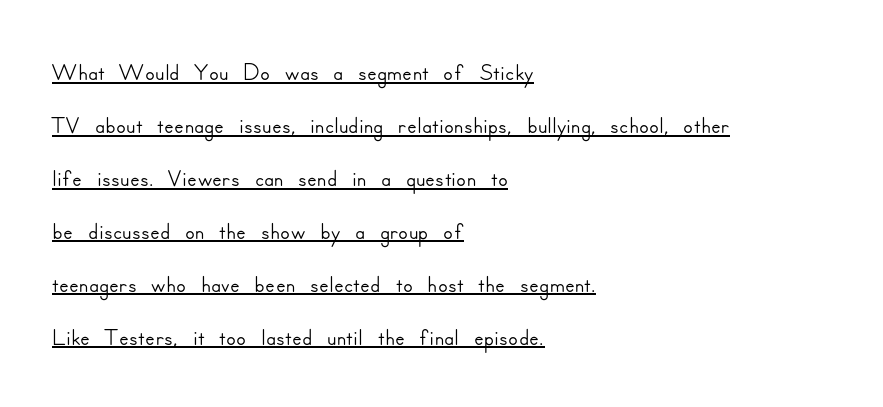
{"serif": "no", "italic": "no", "width": "normal", "stroke_contrast": "low", "x_height": "small", "monospaced": "no", "underline": "yes", "align": "left", "line_spacing": "normal", "line_spacing_ratio": 1.47, "letter_spacing": "normal", "letter_spacing_em": 0.0, "glyph_px": 36}
